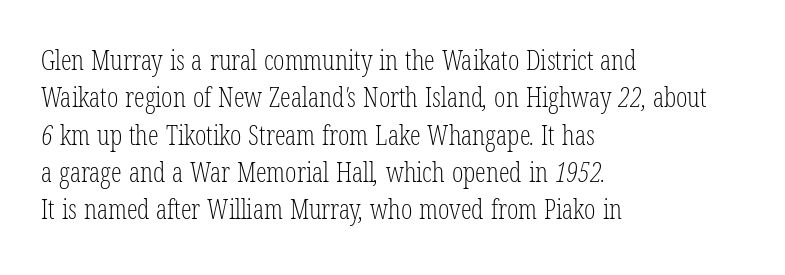
Q: Is the text bold? A: No.
Q: Is the text underlined? A: No.
Q: How is the paragraph aligned? A: Left-aligned.
Q: Is the spacing between letters normal or unusually wide? A: Normal.
Q: Is the spacing between lines tight, normal or loose? A: Normal.
